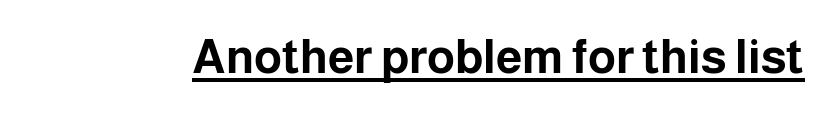
Q: Is the text bold? A: Yes.
Q: Is the text italic (slanted)? A: No, it is upright.
Q: Is the typeface a serif or a sans-serif typeface? A: Sans-serif.
Q: Is the text underlined? A: Yes.
Q: Is the spacing between letters normal or unusually wide? A: Normal.
Q: Width (condensed, normal, or wide)? A: Normal.
Q: Stroke contrast? A: Low.
Q: x-height? A: Medium.
Q: Monospaced? A: No.
